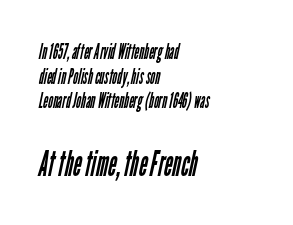
Q: Is the text bold? A: No.
Q: Is the typeface a serif or a sans-serif typeface? A: Sans-serif.
Q: Is the text underlined? A: No.
Q: How is the paragraph aligned? A: Left-aligned.
Q: Is the spacing between letters normal or unusually wide? A: Normal.
Q: Which block of text is set in a larger size, the first (top) or the second (bottom)? A: The second (bottom) one.
Q: Width (condensed, normal, or wide)? A: Condensed.
Q: Stroke contrast? A: Low.
Q: x-height? A: Medium.
Q: Monospaced? A: No.
